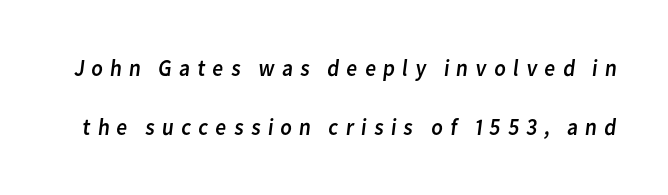
{"bold": "no", "underline": "no", "line_spacing": "loose", "line_spacing_ratio": 2.46, "letter_spacing": "wide", "letter_spacing_em": 0.26, "glyph_px": 24}
